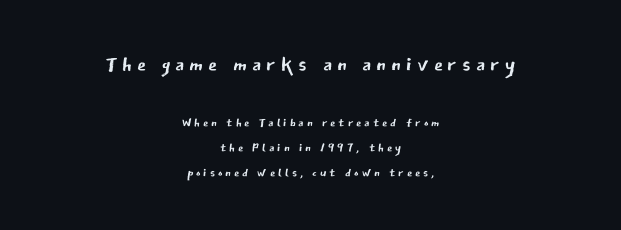
{"serif": "no", "italic": "no", "bold": "no", "weight": "regular", "width": "normal", "stroke_contrast": "low", "x_height": "medium", "monospaced": "no", "underline": "no", "align": "center", "line_spacing": "normal", "line_spacing_ratio": 1.45, "larger_block": "first", "size_ratio": 1.71, "glyph_px": 29}
